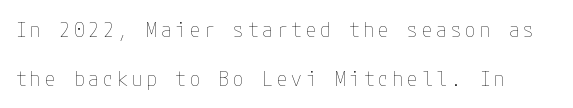
The image shows 21 px text type, upright; set loose line spacing (2.34x), not underlined.
